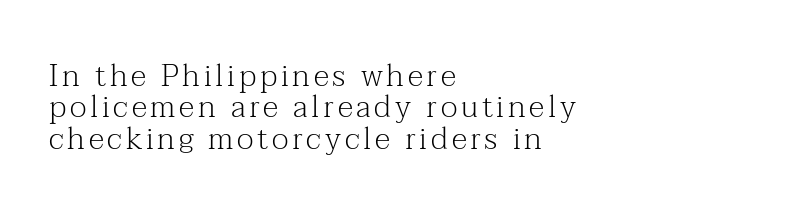
Q: Is the text bold? A: No.
Q: Is the text italic (slanted)? A: No, it is upright.
Q: Is the typeface a serif or a sans-serif typeface? A: Serif.
Q: Is the text underlined? A: No.
Q: How is the paragraph aligned? A: Left-aligned.
Q: Is the spacing between lines tight, normal or loose? A: Tight.
Q: Width (condensed, normal, or wide)? A: Normal.
Q: Stroke contrast? A: Medium.
Q: x-height? A: Medium.
Q: Monospaced? A: No.
